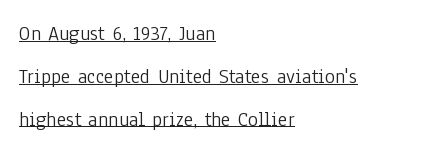
The image shows 21 px text type, upright; set left-aligned, loose line spacing (2.04x), normal letter spacing, underlined.
